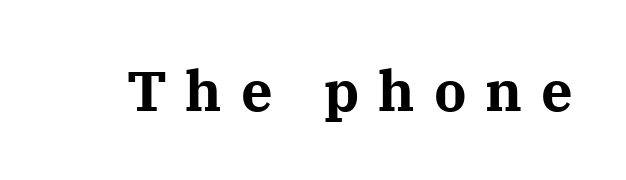
Q: Is the text bold? A: Yes.
Q: Is the text italic (slanted)? A: No, it is upright.
Q: Is the typeface a serif or a sans-serif typeface? A: Serif.
Q: Is the text underlined? A: No.
Q: Is the spacing between letters normal or unusually wide? A: Unusually wide.
Q: Width (condensed, normal, or wide)? A: Normal.
Q: Stroke contrast? A: Medium.
Q: x-height? A: Medium.
Q: Monospaced? A: No.
